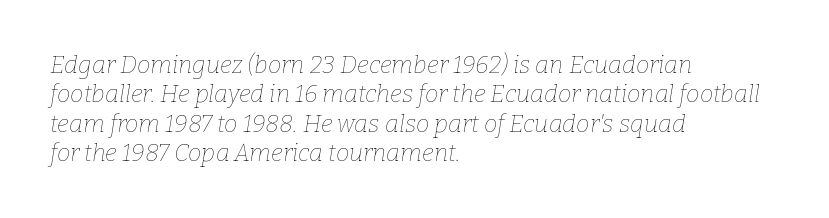
Glyph-to-glyph distance matches everyday printed text. Beneath every word, the page is bare. When letters slant like this, we call the style italic. Caption: face not bold, strokes unweighted.
